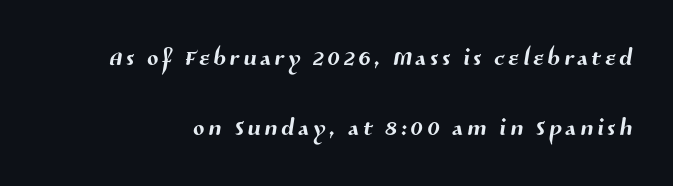
{"serif": "no", "width": "normal", "stroke_contrast": "medium", "x_height": "medium", "monospaced": "no", "underline": "no", "line_spacing": "loose", "line_spacing_ratio": 2.12, "glyph_px": 33}
